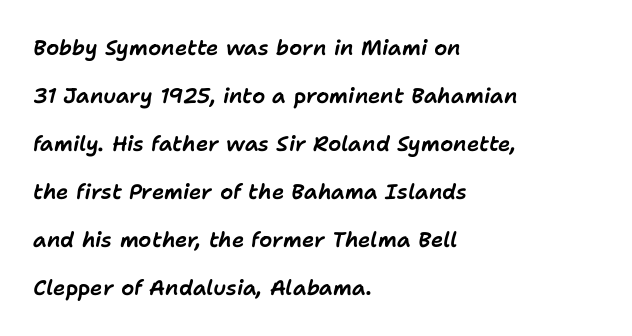
Q: Is the text italic (slanted)? A: Yes, it leans right by about 11 degrees.
Q: Is the text underlined? A: No.
Q: How is the paragraph aligned? A: Left-aligned.
Q: Is the spacing between letters normal or unusually wide? A: Normal.
Q: Is the spacing between lines tight, normal or loose? A: Loose.
